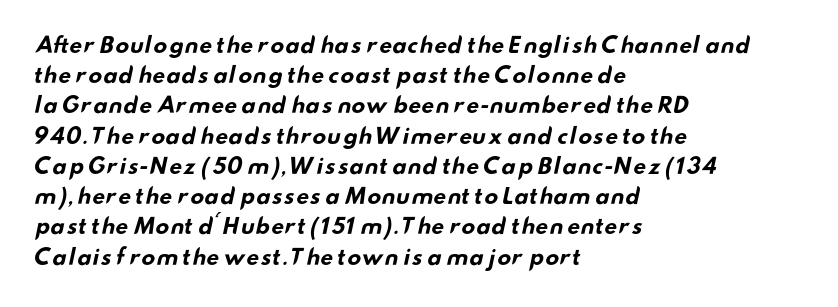
There is no visible air inserted between adjacent glyphs. The text block is weighted toward the left margin, trailing off unevenly rightward. Words float on clear page, feet unadorned. Vertical spacing — default. Students, this is bold: see how much ink each stroke carries.
